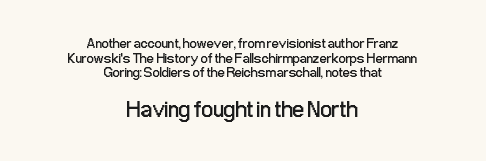
Q: Is the text bold? A: No.
Q: Is the text italic (slanted)? A: No, it is upright.
Q: Is the text underlined? A: No.
Q: How is the paragraph aligned? A: Centered.
Q: Is the spacing between letters normal or unusually wide? A: Normal.
Q: Is the spacing between lines tight, normal or loose? A: Tight.
Q: Which block of text is set in a larger size, the first (top) or the second (bottom)? A: The second (bottom) one.
